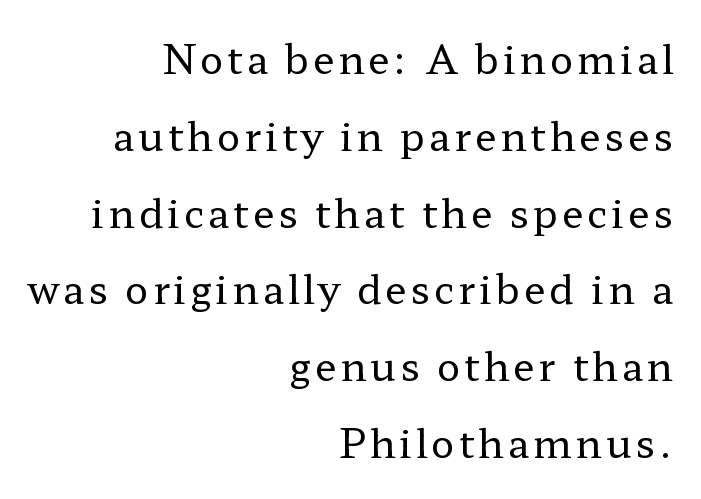
Q: Is the text bold? A: No.
Q: Is the text italic (slanted)? A: No, it is upright.
Q: Is the typeface a serif or a sans-serif typeface? A: Serif.
Q: Is the text underlined? A: No.
Q: How is the paragraph aligned? A: Right-aligned.
Q: Is the spacing between lines tight, normal or loose? A: Loose.
Q: Width (condensed, normal, or wide)? A: Wide.
Q: Stroke contrast? A: Low.
Q: x-height? A: Medium.
Q: Monospaced? A: No.
